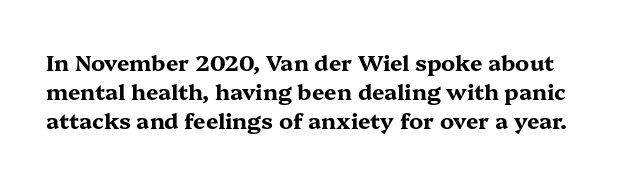
{"italic": "no", "bold": "yes", "underline": "no", "line_spacing": "normal", "line_spacing_ratio": 1.32, "letter_spacing": "normal", "letter_spacing_em": 0.0, "glyph_px": 22}
